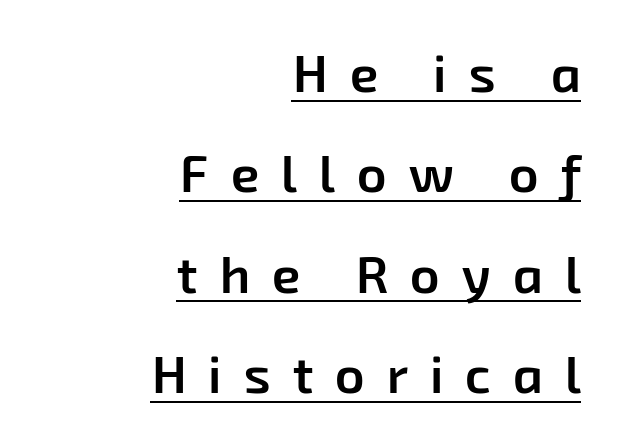
The image shows 52 px semibold sans-serif type; set right-aligned, loose line spacing (1.93x), unusually wide letter spacing (+0.42 em), underlined; low stroke contrast and a medium x-height.
